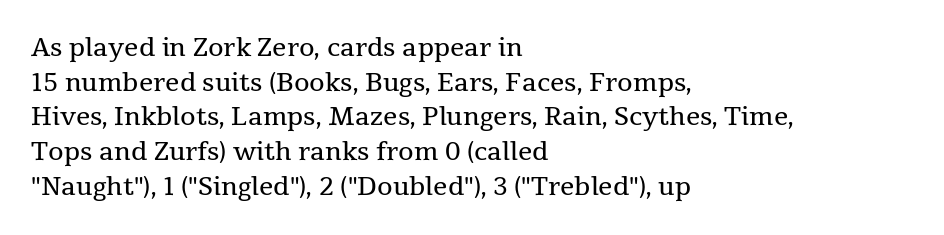
{"italic": "no", "bold": "no", "underline": "no", "align": "left", "line_spacing": "normal", "line_spacing_ratio": 1.39, "letter_spacing": "normal", "letter_spacing_em": 0.0, "glyph_px": 25}
